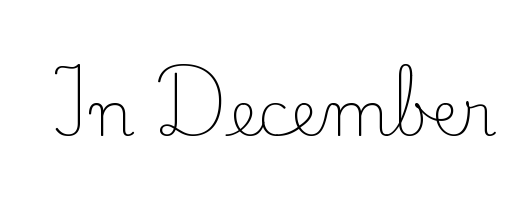
Q: Is the text bold? A: No.
Q: Is the text italic (slanted)? A: No, it is upright.
Q: Is the typeface a serif or a sans-serif typeface? A: Serif.
Q: Is the text underlined? A: No.
Q: Is the spacing between letters normal or unusually wide? A: Normal.
Q: Width (condensed, normal, or wide)? A: Normal.
Q: Stroke contrast? A: Low.
Q: x-height? A: Small.
Q: Monospaced? A: No.
